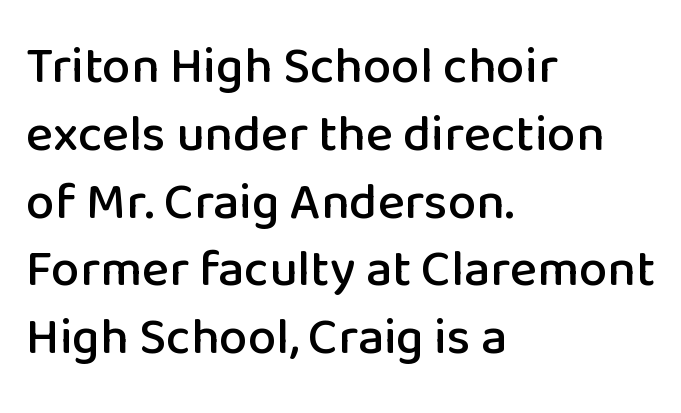
In terms of letterform style, serifs are entirely absent. Do the letters lean? They stand straight. What's the leading like? Ordinary, nothing unusual. This sample uses plain, unmodified letter spacing. Leftover space on each line is placed entirely after the last word.
